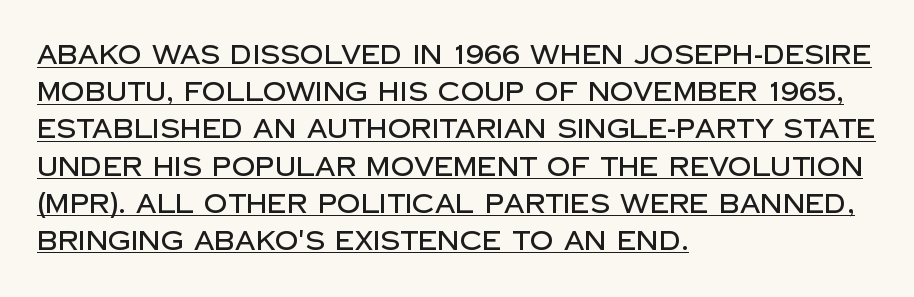
The image shows 26 px text type, upright; set left-aligned, normal line spacing (1.43x), normal letter spacing, underlined.
